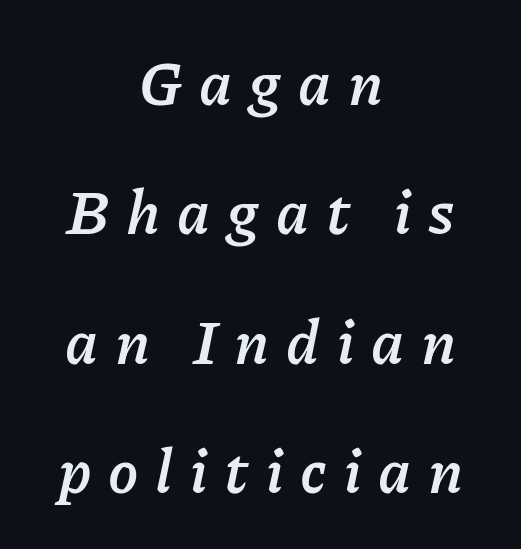
Q: Is the text bold? A: Yes.
Q: Is the text italic (slanted)? A: Yes, it leans right by about 11 degrees.
Q: Is the text underlined? A: No.
Q: How is the paragraph aligned? A: Centered.
Q: Is the spacing between letters normal or unusually wide? A: Unusually wide.
Q: Is the spacing between lines tight, normal or loose? A: Loose.
Q: Width (condensed, normal, or wide)? A: Normal.
Q: Stroke contrast? A: Low.
Q: x-height? A: Medium.
Q: Monospaced? A: No.
